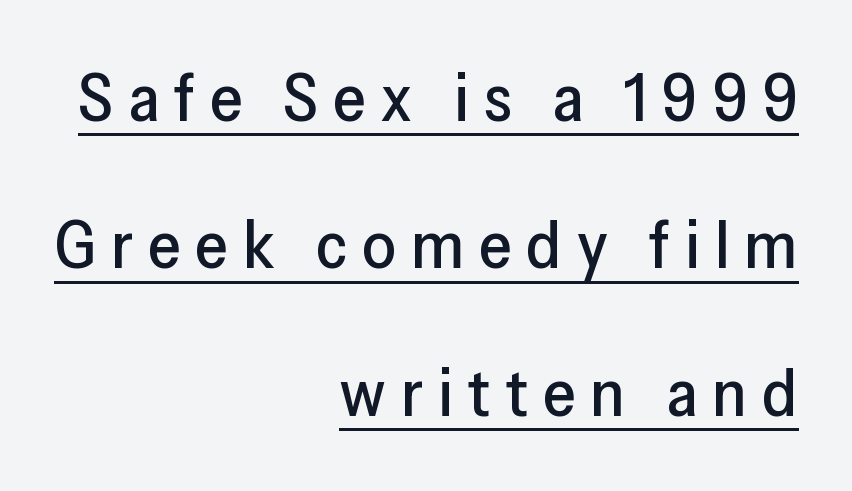
{"serif": "no", "italic": "no", "width": "normal", "stroke_contrast": "low", "x_height": "medium", "monospaced": "no", "underline": "yes", "align": "right", "line_spacing": "loose", "line_spacing_ratio": 2.2, "letter_spacing": "wide", "letter_spacing_em": 0.22, "glyph_px": 67}
